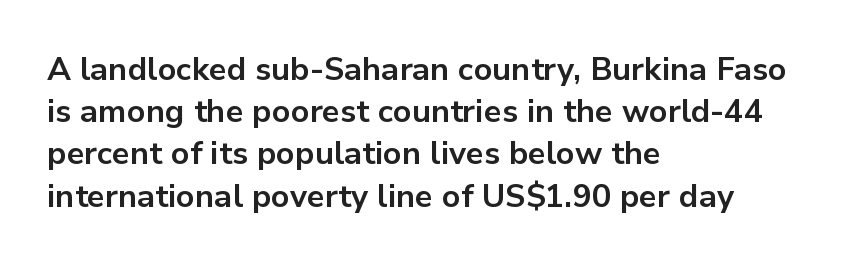
Q: Is the text bold? A: Yes.
Q: Is the text italic (slanted)? A: No, it is upright.
Q: Is the typeface a serif or a sans-serif typeface? A: Sans-serif.
Q: Is the text underlined? A: No.
Q: How is the paragraph aligned? A: Left-aligned.
Q: Is the spacing between letters normal or unusually wide? A: Normal.
Q: Is the spacing between lines tight, normal or loose? A: Normal.
Q: Width (condensed, normal, or wide)? A: Normal.
Q: Stroke contrast? A: Low.
Q: x-height? A: Medium.
Q: Monospaced? A: No.
